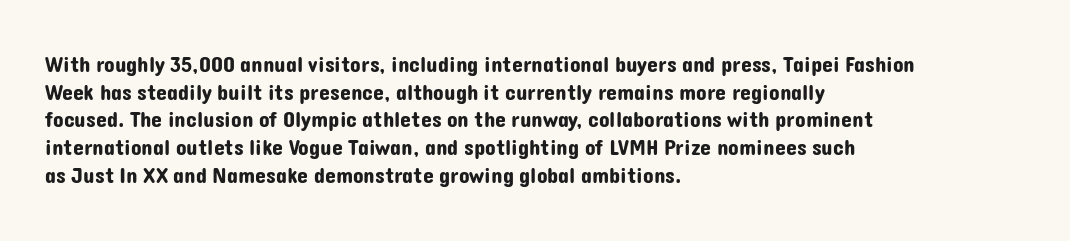
Regarding leading, the lines here are spaced in the standard way. The space beneath each line is pristine and unruled. Tracking value appears to be zero — textbook default spacing. The setting favours the left margin, as ordinary paragraphs usually do.
